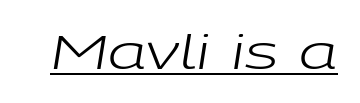
{"italic": "yes", "lean": "right", "slant_degrees": 9, "bold": "no", "weight": "regular", "width": "wide", "stroke_contrast": "low", "x_height": "medium", "monospaced": "no", "underline": "yes", "letter_spacing": "normal", "letter_spacing_em": 0.0, "glyph_px": 47}
